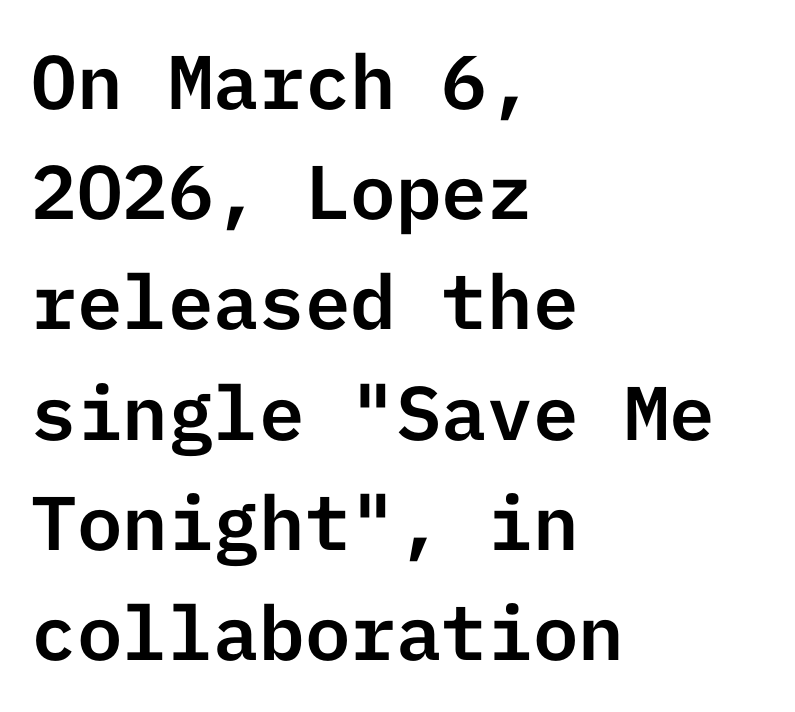
The image shows 76 px sans-serif type, upright; set left-aligned, normal line spacing (1.45x), normal letter spacing, not underlined; low stroke contrast and a medium x-height.
